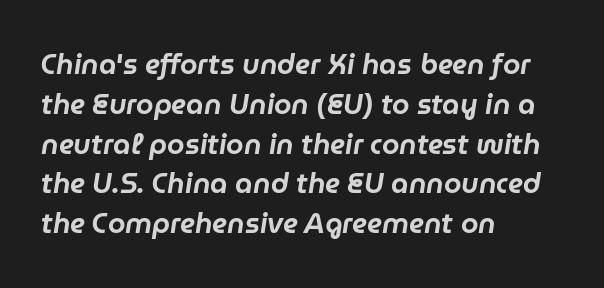
Q: Is the text italic (slanted)? A: Yes, it leans right by about 9 degrees.
Q: Is the text underlined? A: No.
Q: How is the paragraph aligned? A: Left-aligned.
Q: Is the spacing between letters normal or unusually wide? A: Normal.
Q: Is the spacing between lines tight, normal or loose? A: Normal.
Q: Width (condensed, normal, or wide)? A: Normal.
Q: Stroke contrast? A: Low.
Q: x-height? A: Medium.
Q: Monospaced? A: No.
